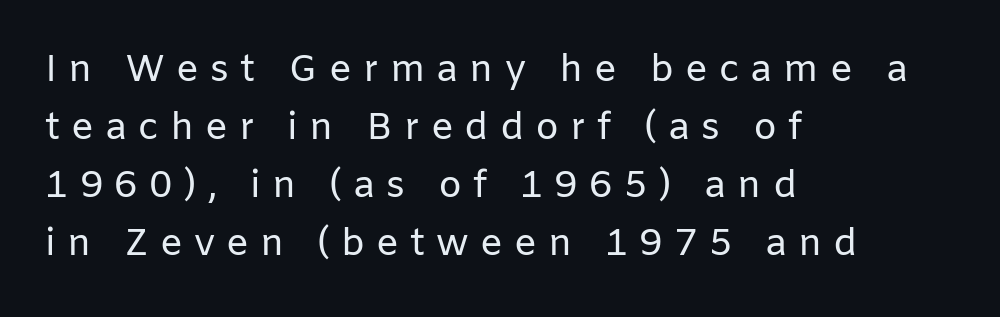
{"serif": "no", "italic": "no", "bold": "no", "weight": "regular", "width": "normal", "stroke_contrast": "low", "x_height": "medium", "monospaced": "no", "underline": "no", "align": "left", "line_spacing": "normal", "line_spacing_ratio": 1.53, "letter_spacing": "wide", "letter_spacing_em": 0.29, "glyph_px": 38}
